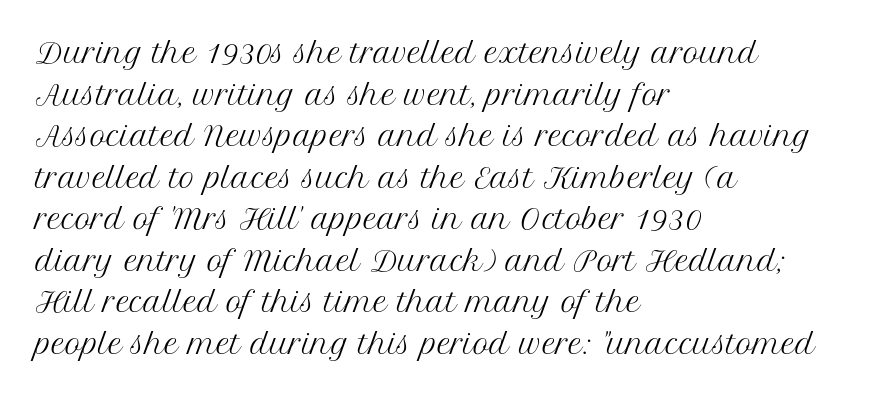
Q: Is the text bold? A: No.
Q: Is the text italic (slanted)? A: Yes.
Q: Is the text underlined? A: No.
Q: How is the paragraph aligned? A: Left-aligned.
Q: Is the spacing between letters normal or unusually wide? A: Normal.
Q: Is the spacing between lines tight, normal or loose? A: Normal.
